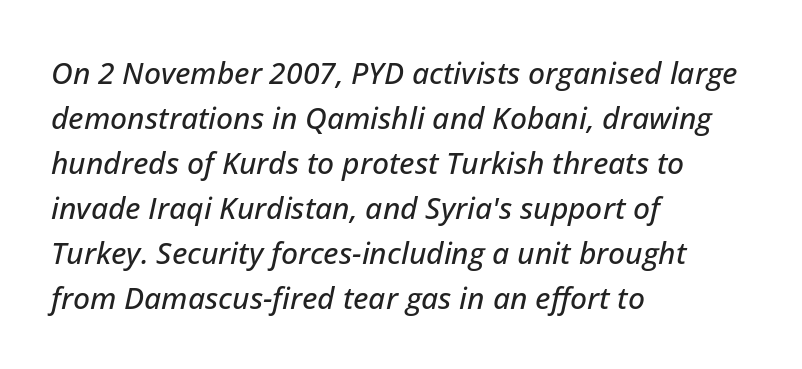
Is the type slanted? Yes — the strokes lean at a clear angle. Spacing verdict: proportional, widths tailored to each character. The zone under the glyphs is completely vacant. The gaps between neighbouring characters are ordinary and unremarkable. This sample is left-justified, so line endings fall wherever the words run out. Reading down the column, the eye jumps a familiar distance to each next line.
